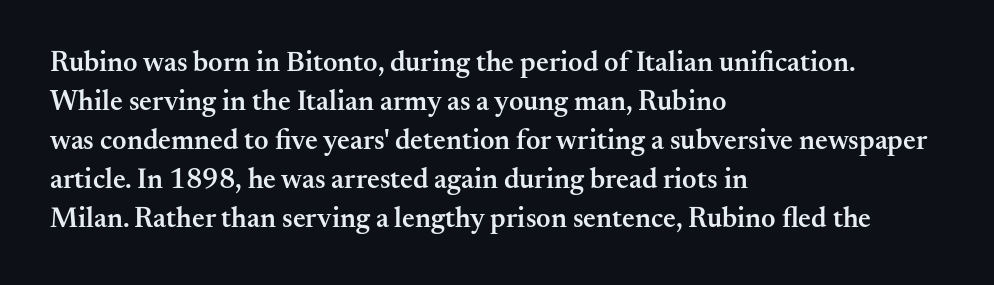
All the whitespace from short lines collects on the right. Look at the tracking — it's just the regular setting, nothing added. This rendering employs a face with finishing strokes, i.e., a serif. Proportional: the letters do not fall into vertical columns. Upright lettering throughout.
